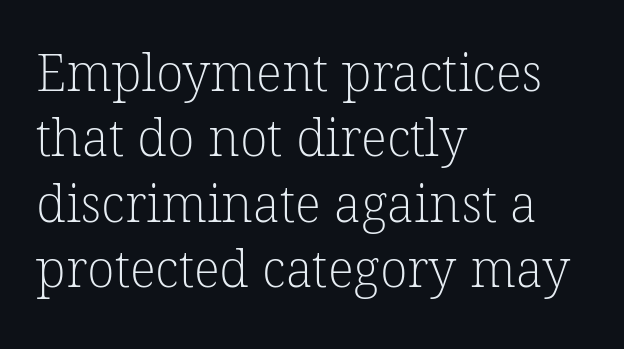
No word sits above an underline. Line starts are locked; line ends wander. How would I describe the line gaps? Plain and ordinary. Proportional: the letters do not fall into vertical columns.
